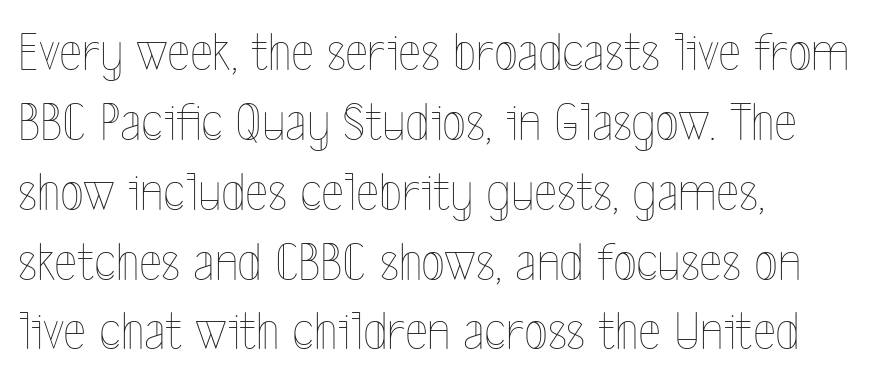
Q: Is the text bold? A: No.
Q: Is the text italic (slanted)? A: No, it is upright.
Q: Is the text underlined? A: No.
Q: How is the paragraph aligned? A: Left-aligned.
Q: Is the spacing between letters normal or unusually wide? A: Normal.
Q: Is the spacing between lines tight, normal or loose? A: Normal.
Q: Width (condensed, normal, or wide)? A: Condensed.
Q: x-height? A: Medium.
Q: Monospaced? A: No.
